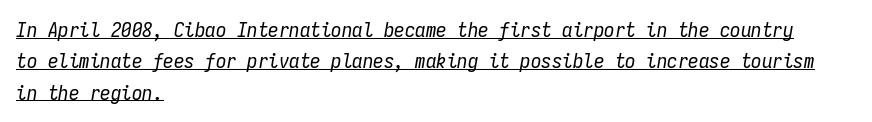
Q: Is the text bold? A: No.
Q: Is the text italic (slanted)? A: Yes, it leans right by about 9 degrees.
Q: Is the text underlined? A: Yes.
Q: How is the paragraph aligned? A: Left-aligned.
Q: Is the spacing between letters normal or unusually wide? A: Normal.
Q: Is the spacing between lines tight, normal or loose? A: Normal.
